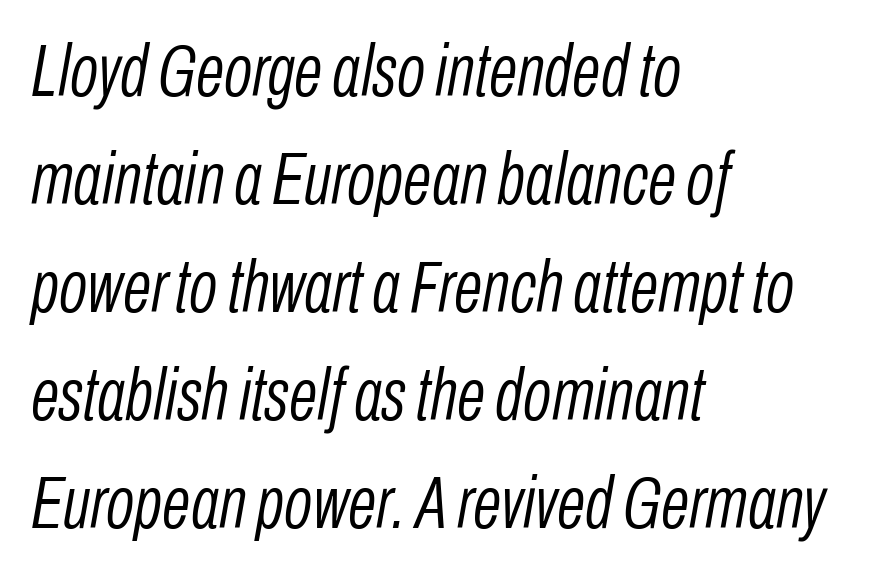
Honestly, the letter spacing is just normal — you wouldn't notice it. Anything drawn beneath the words? Only blank space. This sample is left-justified, so line endings fall wherever the words run out. Proportional: the letters do not fall into vertical columns. Stroke thickness stays within the range of a standard reading face or lighter. Reading down the column, the eye jumps a familiar distance to each next line.
